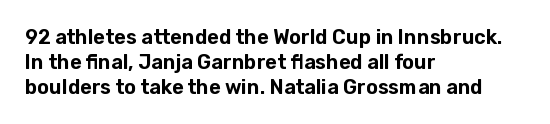
The image shows 20 px text type, upright; set left-aligned, normal line spacing (1.25x), normal letter spacing, not underlined.
